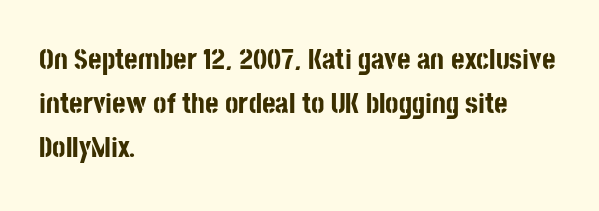
The typeface chosen for these lines omits serifs. Every character sits straight up, as roman type does. Set as a true bold cut, around the 700 mark. The passage shown has conventional tracking throughout. Clear beneath every line of the passage.
